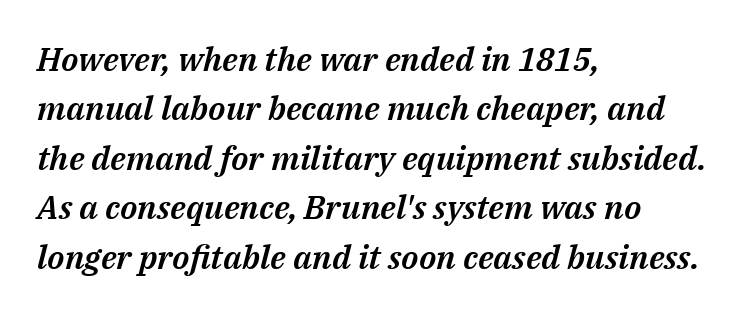
{"italic": "yes", "lean": "right", "slant_degrees": 14, "width": "normal", "stroke_contrast": "medium", "x_height": "medium", "monospaced": "no", "underline": "no", "align": "left", "line_spacing": "normal", "line_spacing_ratio": 1.5, "letter_spacing": "normal", "letter_spacing_em": 0.0, "glyph_px": 33}
